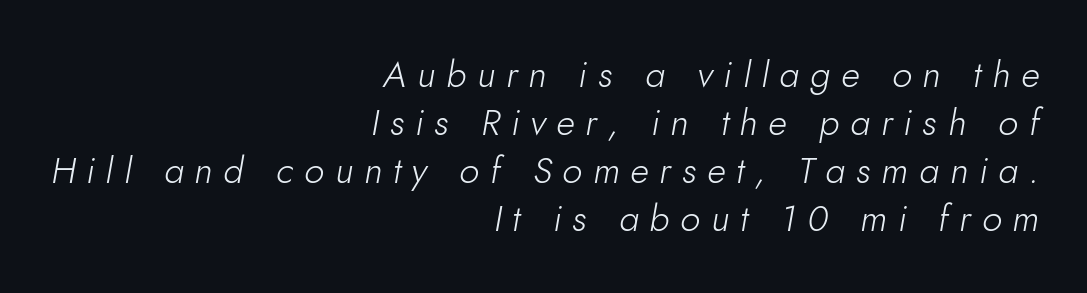
{"italic": "yes", "lean": "right", "slant_degrees": 10, "bold": "no", "weight": "light", "width": "normal", "stroke_contrast": "low", "x_height": "small", "monospaced": "no", "underline": "no", "align": "right", "line_spacing": "normal", "line_spacing_ratio": 1.33, "letter_spacing": "wide", "letter_spacing_em": 0.3, "glyph_px": 36}
